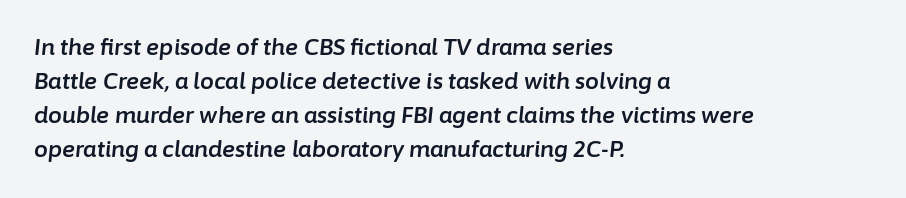
The image shows 22 px text type, italic (leaning right); set left-aligned, normal line spacing (1.55x), normal letter spacing, not underlined.
